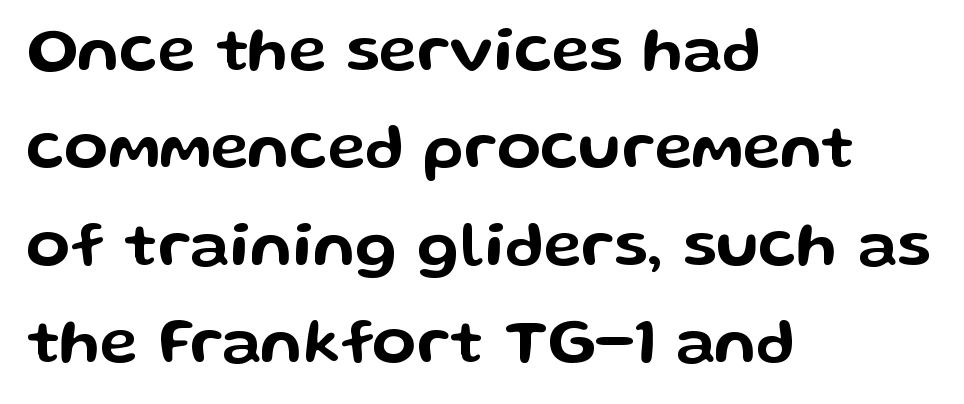
Q: Is the text italic (slanted)? A: No, it is upright.
Q: Is the typeface a serif or a sans-serif typeface? A: Sans-serif.
Q: Is the text underlined? A: No.
Q: How is the paragraph aligned? A: Left-aligned.
Q: Is the spacing between letters normal or unusually wide? A: Normal.
Q: Is the spacing between lines tight, normal or loose? A: Normal.
Q: Width (condensed, normal, or wide)? A: Wide.
Q: Stroke contrast? A: Low.
Q: x-height? A: Medium.
Q: Monospaced? A: No.
